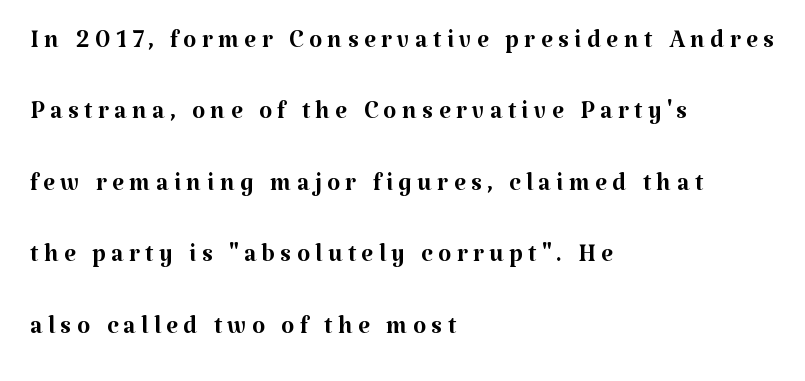
The image shows 34 px regular-weight serif type, upright; set left-aligned, loose line spacing (2.1x), not underlined; medium stroke contrast and a medium x-height.
